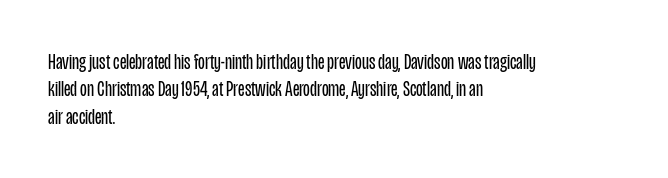
The image shows 22 px text type, upright; set left-aligned, normal line spacing (1.25x), normal letter spacing, not underlined.
